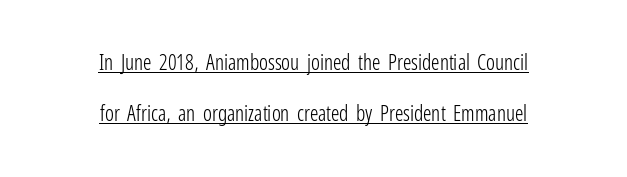
The image shows 21 px text type, upright; set centered, loose line spacing (2.43x), normal letter spacing, underlined.
